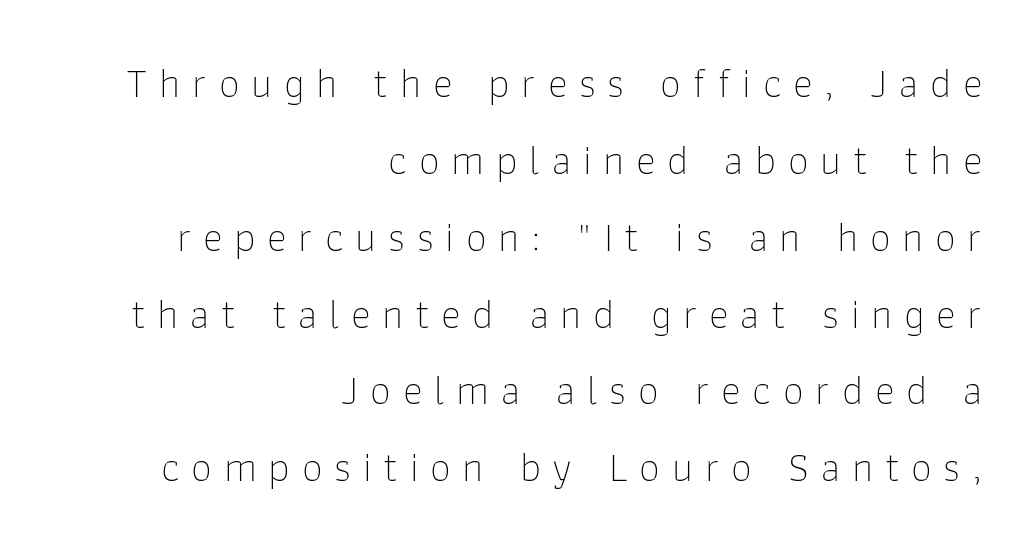
The image shows 42 px thin sans-serif type, upright; set right-aligned, line spacing 1.83x, unusually wide letter spacing (+0.28 em), not underlined; low stroke contrast and a medium x-height.
